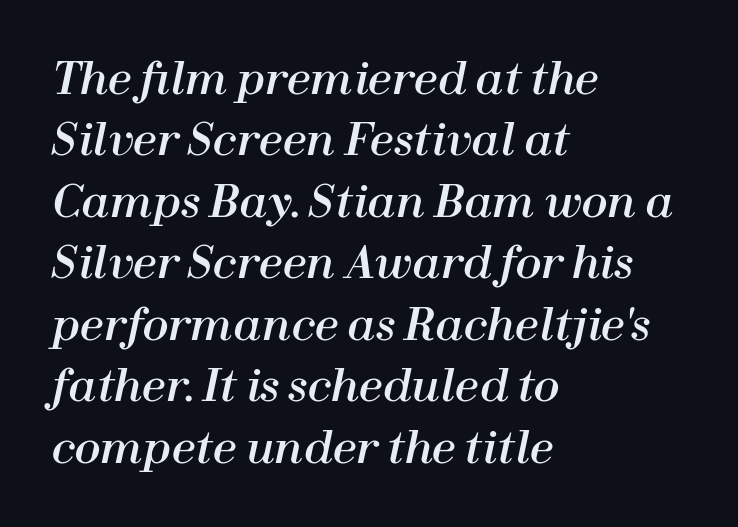
Q: Is the text italic (slanted)? A: Yes, it leans right by about 12 degrees.
Q: Is the text underlined? A: No.
Q: How is the paragraph aligned? A: Left-aligned.
Q: Is the spacing between letters normal or unusually wide? A: Normal.
Q: Is the spacing between lines tight, normal or loose? A: Normal.
Q: Width (condensed, normal, or wide)? A: Normal.
Q: Stroke contrast? A: High.
Q: x-height? A: Medium.
Q: Monospaced? A: No.
